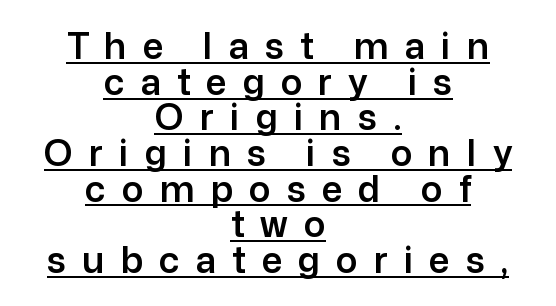
{"serif": "no", "italic": "no", "width": "normal", "stroke_contrast": "low", "x_height": "medium", "monospaced": "no", "underline": "yes", "align": "center", "line_spacing": "tight", "line_spacing_ratio": 0.99, "letter_spacing": "wide", "letter_spacing_em": 0.45, "glyph_px": 36}
